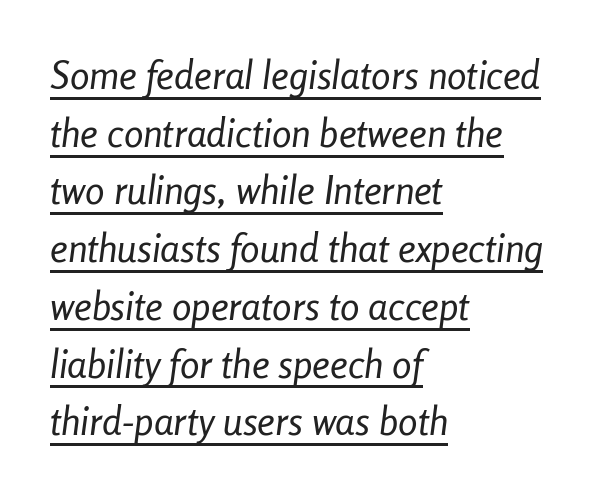
Q: Is the text bold? A: No.
Q: Is the text italic (slanted)? A: Yes, it leans right by about 8 degrees.
Q: Is the text underlined? A: Yes.
Q: How is the paragraph aligned? A: Left-aligned.
Q: Is the spacing between letters normal or unusually wide? A: Normal.
Q: Is the spacing between lines tight, normal or loose? A: Normal.
Q: Width (condensed, normal, or wide)? A: Condensed.
Q: Stroke contrast? A: Low.
Q: x-height? A: Medium.
Q: Monospaced? A: No.
